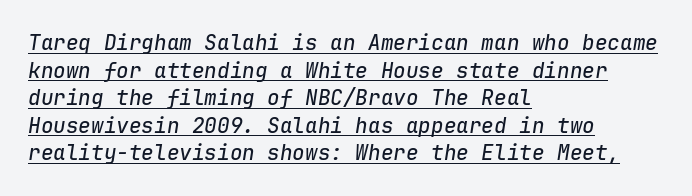
{"italic": "yes", "lean": "right", "slant_degrees": 9, "underline": "yes", "align": "left", "line_spacing": "normal", "line_spacing_ratio": 1.31, "letter_spacing": "normal", "letter_spacing_em": 0.0, "glyph_px": 21}
